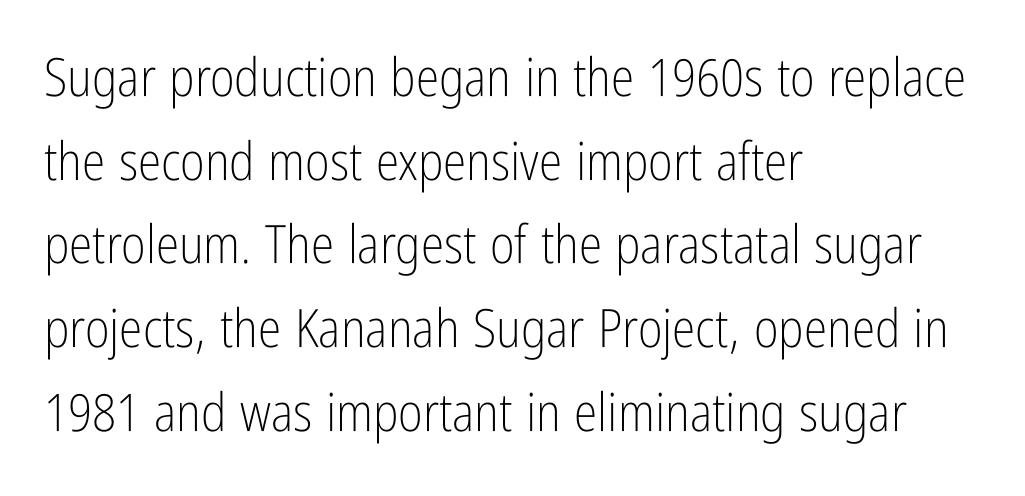
The image shows 53 px light, condensed sans-serif type, upright; set left-aligned, normal line spacing (1.58x), normal letter spacing, not underlined; low stroke contrast and a medium x-height.
